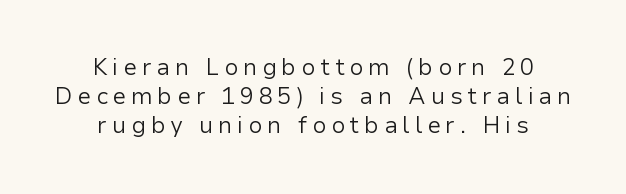
Vertically, the passage feels balanced, rows spaced as you'd expect. Heft: none added — not bold. It's the straight-up-and-down kind of type. This sample is center-justified, so both line endings float freely.
